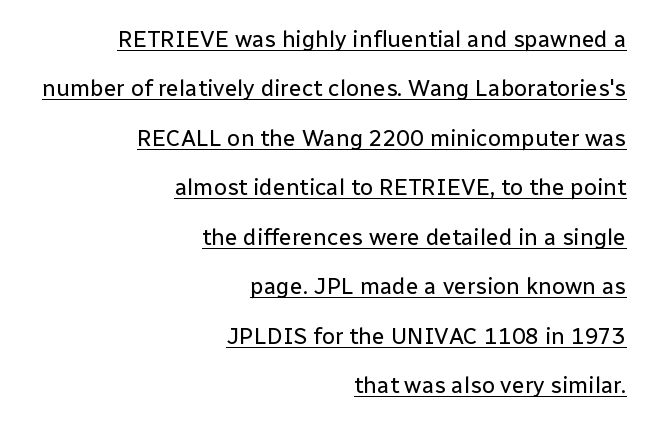
Q: Is the text bold? A: No.
Q: Is the text italic (slanted)? A: No, it is upright.
Q: Is the text underlined? A: Yes.
Q: How is the paragraph aligned? A: Right-aligned.
Q: Is the spacing between letters normal or unusually wide? A: Normal.
Q: Is the spacing between lines tight, normal or loose? A: Loose.
